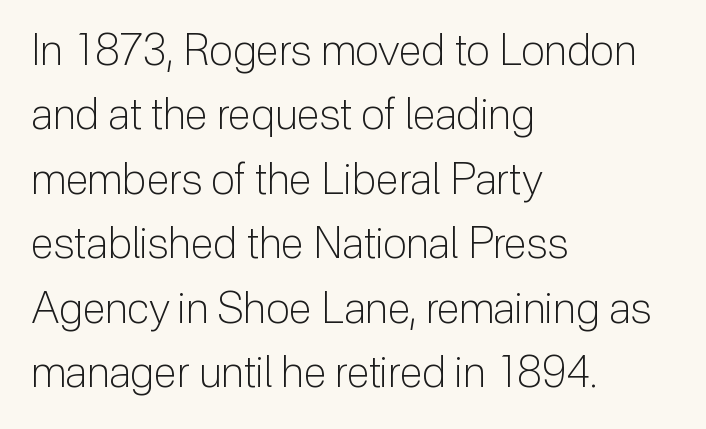
The image shows 43 px light sans-serif type, upright; set left-aligned, normal line spacing (1.5x), normal letter spacing, not underlined; low stroke contrast and a medium x-height.
